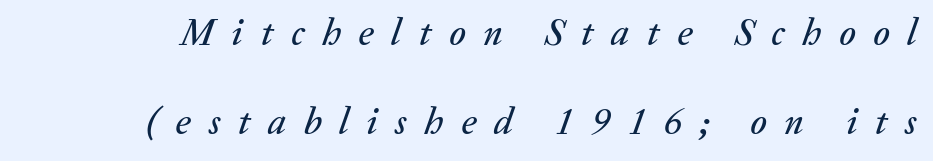
Q: Is the text italic (slanted)? A: Yes, it leans right by about 20 degrees.
Q: Is the text underlined? A: No.
Q: Is the spacing between letters normal or unusually wide? A: Unusually wide.
Q: Is the spacing between lines tight, normal or loose? A: Loose.
Q: Width (condensed, normal, or wide)? A: Normal.
Q: Stroke contrast? A: Medium.
Q: x-height? A: Medium.
Q: Monospaced? A: No.
